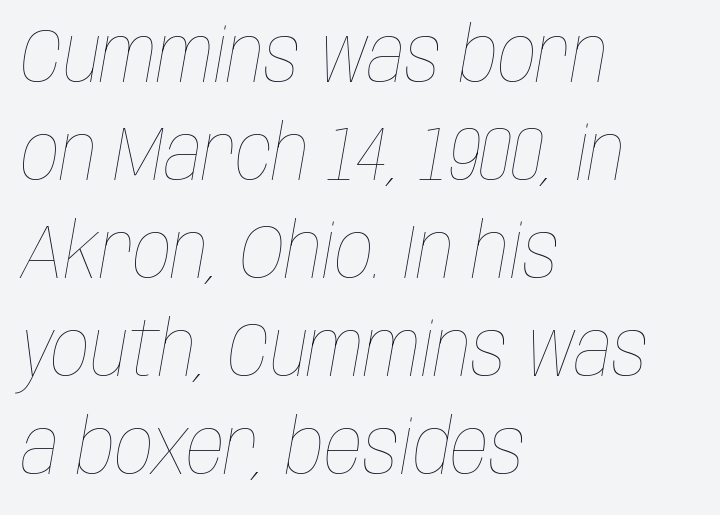
Q: Is the text bold? A: No.
Q: Is the text italic (slanted)? A: Yes, it leans right by about 10 degrees.
Q: Is the text underlined? A: No.
Q: How is the paragraph aligned? A: Left-aligned.
Q: Is the spacing between letters normal or unusually wide? A: Normal.
Q: Is the spacing between lines tight, normal or loose? A: Normal.
Q: Width (condensed, normal, or wide)? A: Condensed.
Q: Stroke contrast? A: Low.
Q: x-height? A: Large.
Q: Monospaced? A: No.
